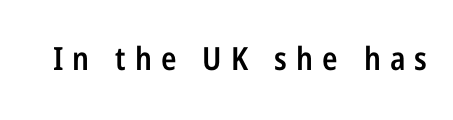
Do the characters align in a grid? No, the font is proportional. Descenders are the only things crossing below the line. The rendering uses a semibold face; strokes are thickened but not to full bold. Inter-character spacing is expanded well beyond the font's built-in metrics. The lettering stays uniformly vertical, giving the passage a roman look.
